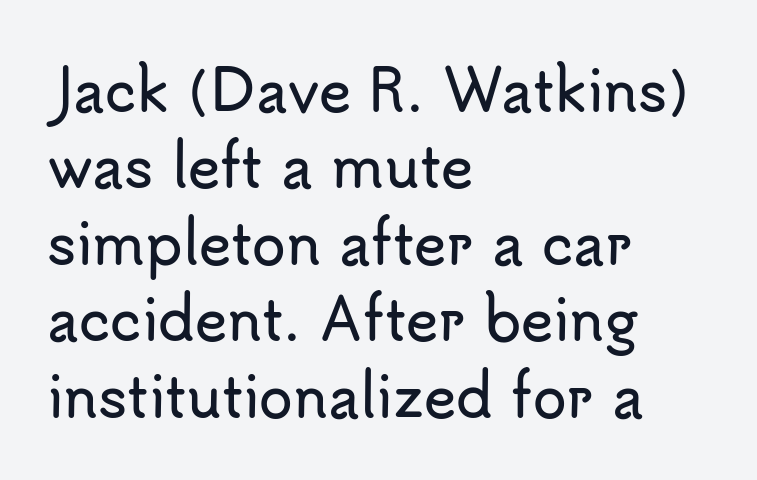
The image shows 55 px sans-serif type, upright; set left-aligned, normal line spacing (1.39x), normal letter spacing, not underlined; low stroke contrast and a small x-height.
